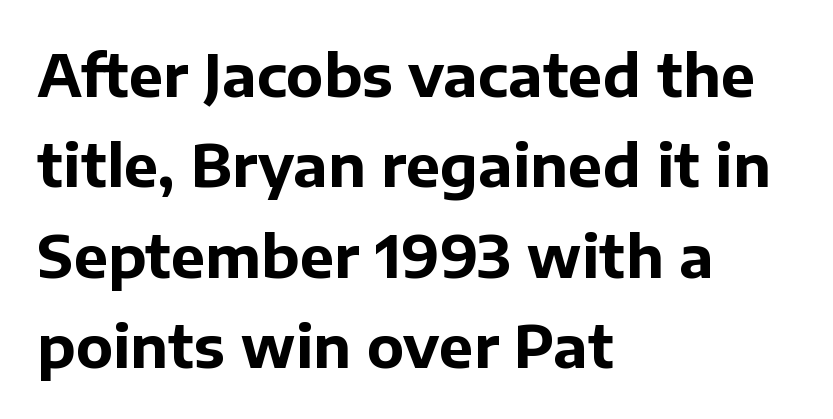
Q: Is the text bold? A: Yes.
Q: Is the text italic (slanted)? A: No, it is upright.
Q: Is the typeface a serif or a sans-serif typeface? A: Sans-serif.
Q: Is the text underlined? A: No.
Q: How is the paragraph aligned? A: Left-aligned.
Q: Is the spacing between letters normal or unusually wide? A: Normal.
Q: Is the spacing between lines tight, normal or loose? A: Normal.
Q: Width (condensed, normal, or wide)? A: Normal.
Q: Stroke contrast? A: Low.
Q: x-height? A: Medium.
Q: Monospaced? A: No.
